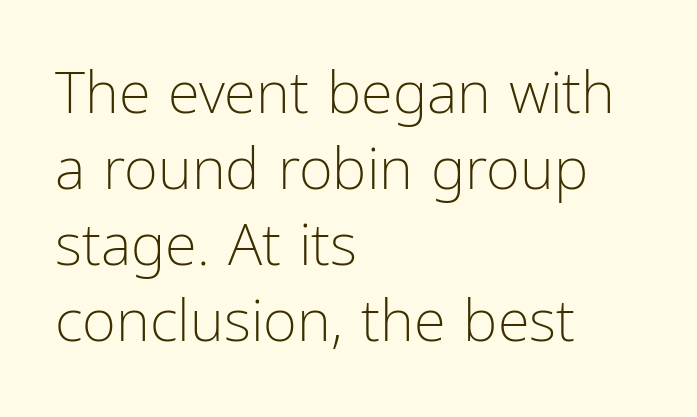
A roman cut, with each character standing at attention. These lines are composed in type without serifs. Notice how the passage keeps a crisp vertical edge on the left only. Caption: face not bold, strokes unweighted.
